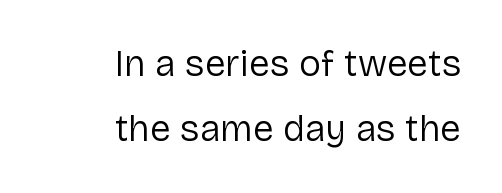
These lines are composed in type without serifs. Stems here are at most as thick as an everyday book face. Casual observation: everything's shoved over to the right. Every stem runs plumb, perpendicular to the baseline. The space directly below the letters is spotless.
